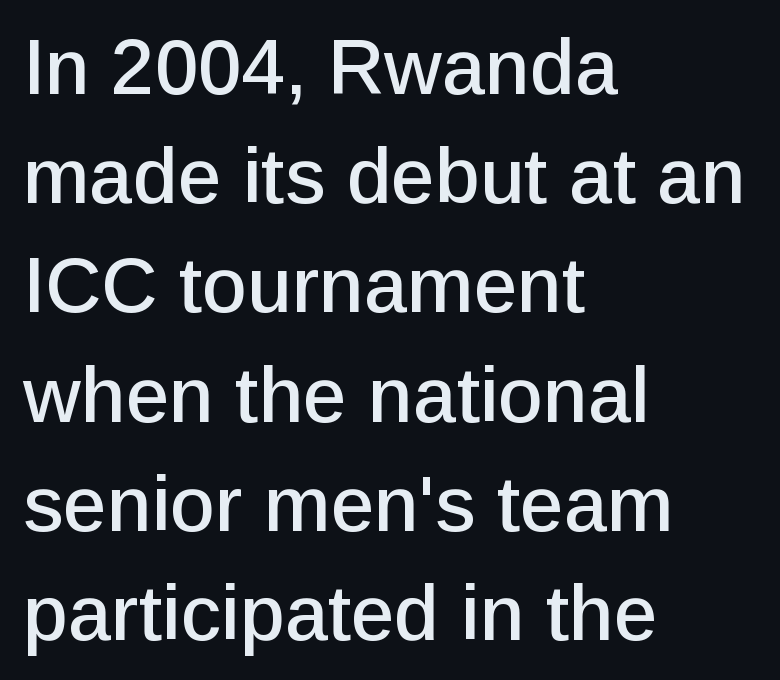
{"serif": "no", "italic": "no", "width": "normal", "stroke_contrast": "low", "x_height": "medium", "monospaced": "no", "underline": "no", "align": "left", "line_spacing": "normal", "line_spacing_ratio": 1.4, "letter_spacing": "normal", "letter_spacing_em": 0.0, "glyph_px": 78}
